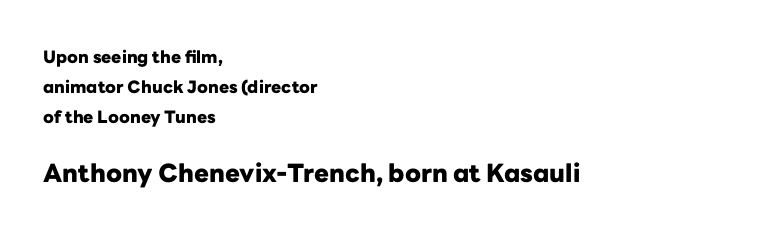
Q: Is the text bold? A: Yes.
Q: Is the text italic (slanted)? A: No, it is upright.
Q: Is the text underlined? A: No.
Q: How is the paragraph aligned? A: Left-aligned.
Q: Is the spacing between letters normal or unusually wide? A: Normal.
Q: Which block of text is set in a larger size, the first (top) or the second (bottom)? A: The second (bottom) one.
